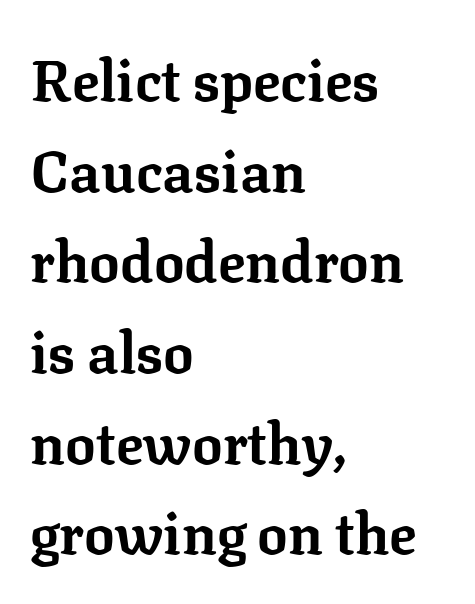
The image shows 57 px bold serif type, upright; set left-aligned, normal line spacing (1.59x), normal letter spacing, not underlined; low stroke contrast and a medium x-height.
